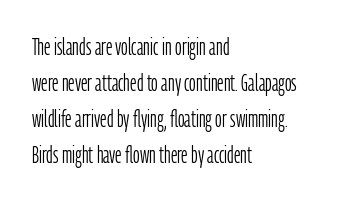
The foot of each line stays bare and open. It's the straight-up-and-down kind of type. The gaps between neighbouring characters are ordinary and unremarkable. A normal amount of white space separates one row of letters from the next. Typeset ragged right — the left edge is the straight one. Is the stroke heavy? The answer is a plain regular-or-lighter.
